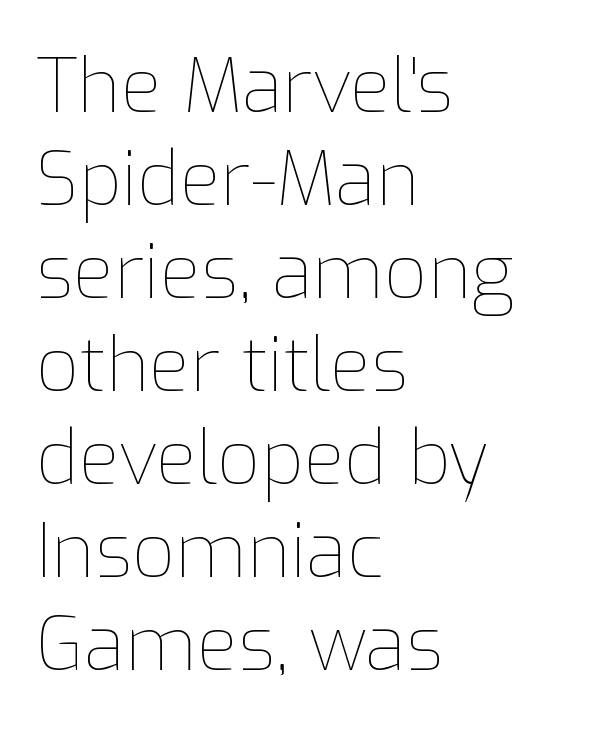
{"italic": "no", "bold": "no", "weight": "thin", "width": "normal", "stroke_contrast": "low", "x_height": "medium", "monospaced": "no", "underline": "no", "align": "left", "line_spacing_ratio": 1.24, "letter_spacing": "normal", "letter_spacing_em": 0.0, "glyph_px": 75}
